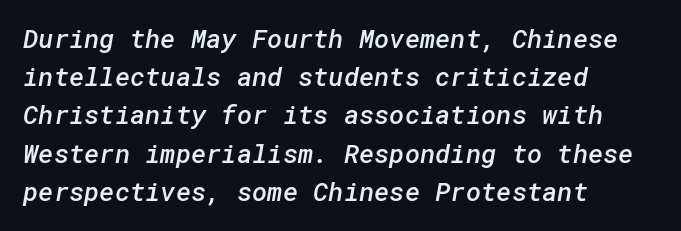
The image shows 26 px text type; set left-aligned, normal line spacing (1.47x), normal letter spacing, not underlined.
